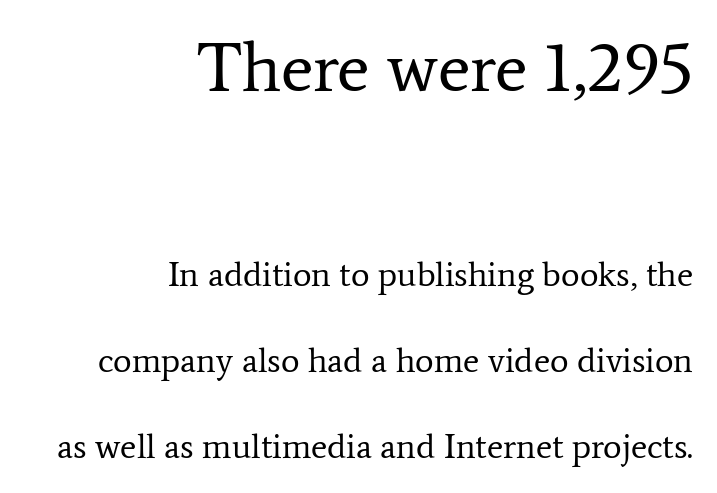
The typeface chosen for these lines features serifs. This sample is right-justified, so line beginnings fall wherever the words allow. Looks like regular typesetting: each glyph gets only the width it needs. Nobody drew a line under any word here.
